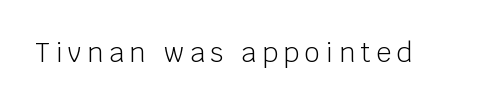
{"italic": "no", "bold": "no", "underline": "no", "letter_spacing": "wide", "letter_spacing_em": 0.23, "glyph_px": 26}
